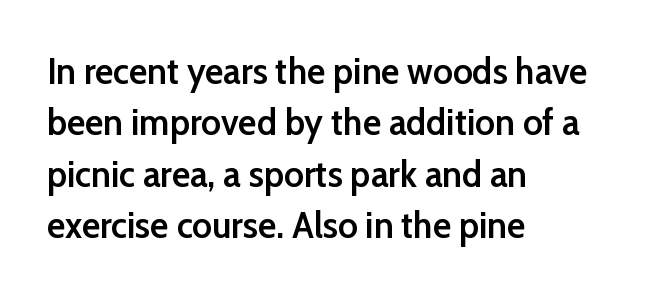
Q: Is the text bold? A: Semi-bold.
Q: Is the text italic (slanted)? A: No, it is upright.
Q: Is the typeface a serif or a sans-serif typeface? A: Sans-serif.
Q: Is the text underlined? A: No.
Q: How is the paragraph aligned? A: Left-aligned.
Q: Is the spacing between letters normal or unusually wide? A: Normal.
Q: Is the spacing between lines tight, normal or loose? A: Normal.
Q: Width (condensed, normal, or wide)? A: Normal.
Q: Stroke contrast? A: Low.
Q: x-height? A: Medium.
Q: Monospaced? A: No.
